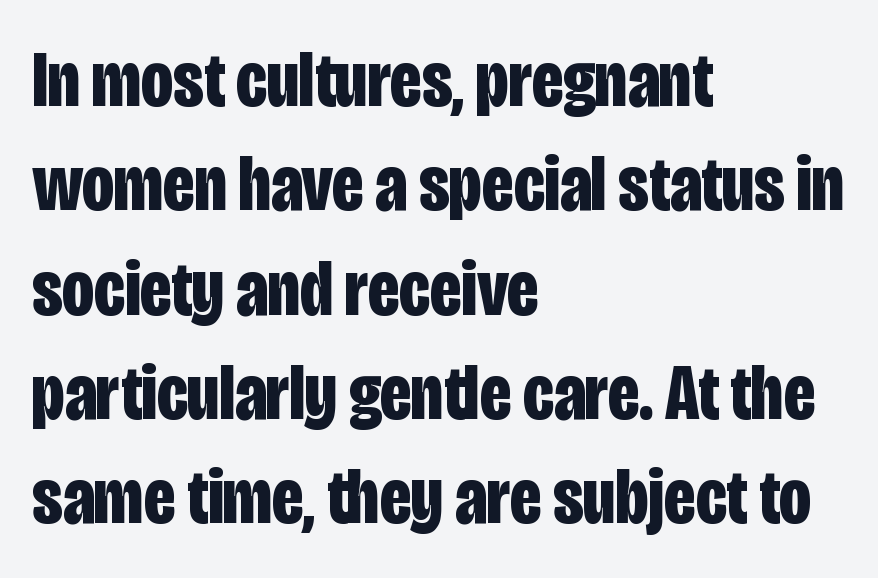
Q: Is the text bold? A: Yes.
Q: Is the text italic (slanted)? A: No, it is upright.
Q: Is the typeface a serif or a sans-serif typeface? A: Sans-serif.
Q: Is the text underlined? A: No.
Q: How is the paragraph aligned? A: Left-aligned.
Q: Is the spacing between letters normal or unusually wide? A: Normal.
Q: Is the spacing between lines tight, normal or loose? A: Normal.
Q: Width (condensed, normal, or wide)? A: Condensed.
Q: Stroke contrast? A: Low.
Q: x-height? A: Large.
Q: Monospaced? A: No.
